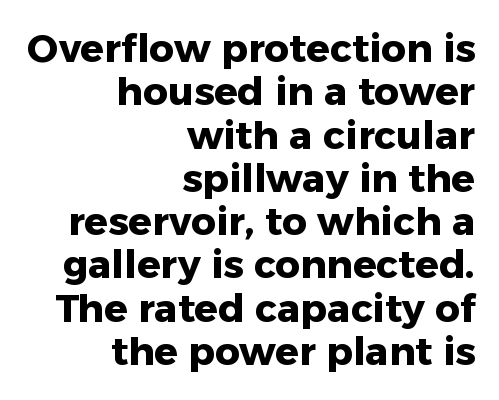
The image shows 39 px heavy sans-serif type, upright; set right-aligned, tight line spacing (1.11x), normal letter spacing, not underlined; low stroke contrast and a medium x-height.
